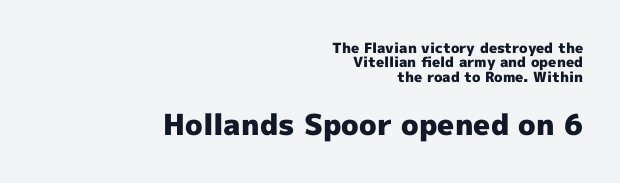
Q: Is the text bold? A: Yes.
Q: Is the text italic (slanted)? A: No, it is upright.
Q: Is the typeface a serif or a sans-serif typeface? A: Sans-serif.
Q: Is the text underlined? A: No.
Q: How is the paragraph aligned? A: Right-aligned.
Q: Is the spacing between letters normal or unusually wide? A: Normal.
Q: Is the spacing between lines tight, normal or loose? A: Tight.
Q: Which block of text is set in a larger size, the first (top) or the second (bottom)? A: The second (bottom) one.
Q: Width (condensed, normal, or wide)? A: Normal.
Q: x-height? A: Medium.
Q: Monospaced? A: No.
